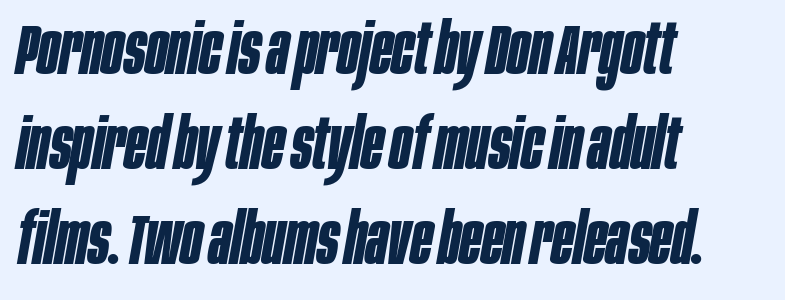
{"italic": "yes", "lean": "right", "slant_degrees": 10, "bold": "yes", "weight": "bold", "width": "condensed", "stroke_contrast": "low", "x_height": "large", "monospaced": "no", "underline": "no", "align": "left", "line_spacing": "normal", "line_spacing_ratio": 1.34, "letter_spacing": "normal", "letter_spacing_em": 0.0, "glyph_px": 71}
